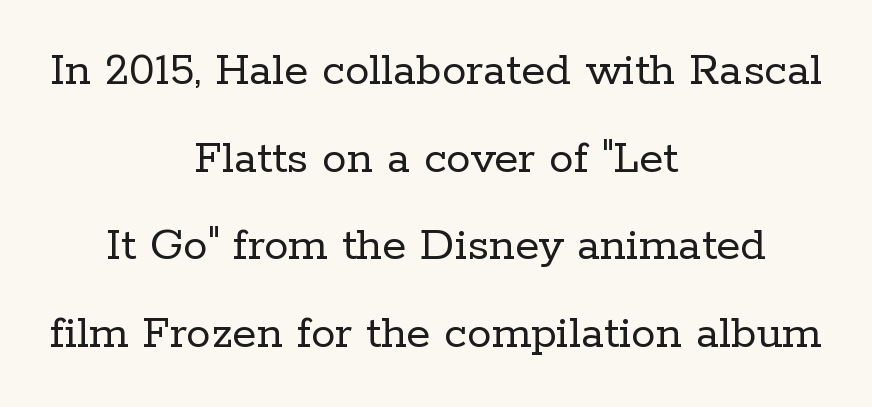
The image shows 49 px regular-weight serif type, upright; set centered, line spacing 1.79x, normal letter spacing, not underlined; low stroke contrast and a medium x-height.
